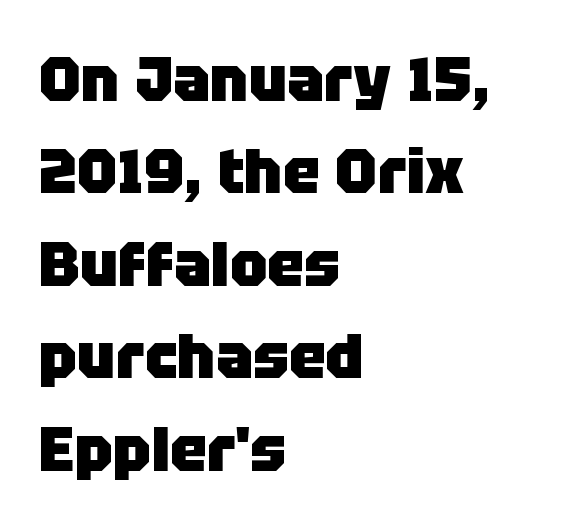
No extra tracking has been applied to these lines. The lines in this sample share a left origin and differ only in where they stop. Every character sits straight up, as roman type does. These lines carry a lot of weight — the face is fully bold.
